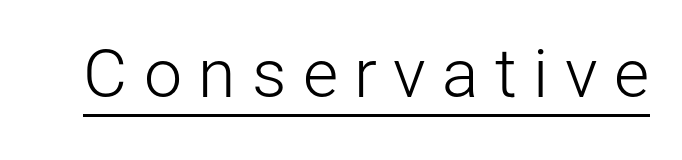
Spacing verdict: proportional, widths tailored to each character. Do the letters lean? They stand straight. Beneath each row of characters lies a ruled line. Caption: expanded tracking, letters set apart.
